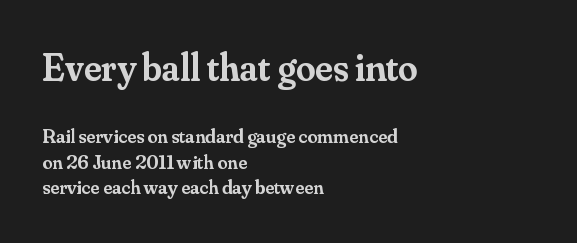
{"serif": "yes", "italic": "no", "bold": "semi", "weight": "semibold", "width": "normal", "stroke_contrast": "medium", "x_height": "small", "monospaced": "no", "underline": "no", "align": "left", "line_spacing": "normal", "line_spacing_ratio": 1.28, "letter_spacing": "normal", "letter_spacing_em": 0.0, "larger_block": "first", "size_ratio": 1.95, "glyph_px": 39}
